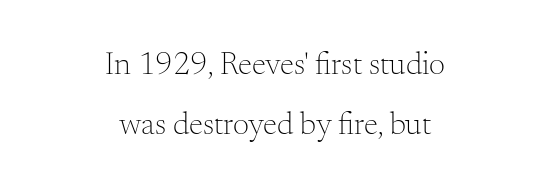
{"serif": "yes", "italic": "no", "bold": "no", "weight": "light", "width": "normal", "stroke_contrast": "medium", "x_height": "small", "monospaced": "no", "underline": "no", "align": "center", "line_spacing_ratio": 1.87, "letter_spacing": "normal", "letter_spacing_em": 0.0, "glyph_px": 32}
